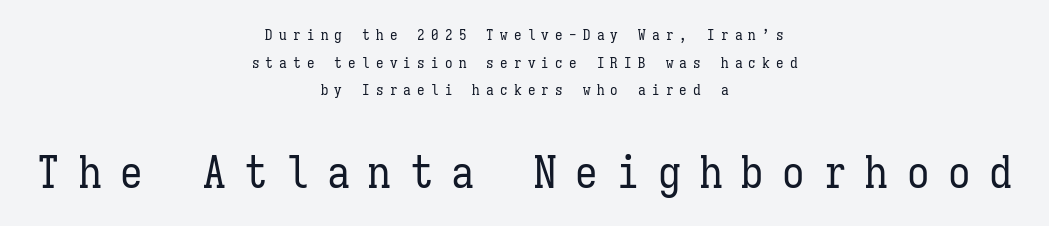
{"italic": "no", "bold": "no", "weight": "regular", "width": "condensed", "stroke_contrast": "low", "x_height": "medium", "monospaced": "yes", "underline": "no", "align": "center", "line_spacing_ratio": 1.84, "letter_spacing": "wide", "letter_spacing_em": 0.42, "larger_block": "second", "size_ratio": 3.0, "glyph_px": 45}
